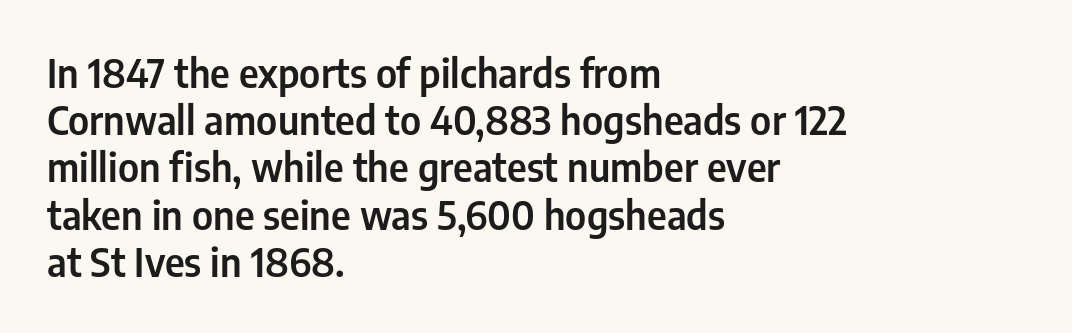
Q: Is the text italic (slanted)? A: No, it is upright.
Q: Is the typeface a serif or a sans-serif typeface? A: Sans-serif.
Q: Is the text underlined? A: No.
Q: How is the paragraph aligned? A: Left-aligned.
Q: Is the spacing between letters normal or unusually wide? A: Normal.
Q: Width (condensed, normal, or wide)? A: Condensed.
Q: Stroke contrast? A: Low.
Q: x-height? A: Medium.
Q: Monospaced? A: No.
